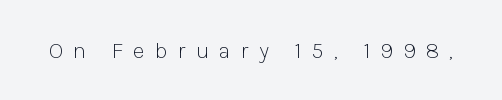
Letters rest on an invisible, unmarked baseline. Quick note: not italic, upright. Loose tracking; the words dissolve into strings of separated letters. Is this a heavy cut? Hardly; it is regular or lighter.
